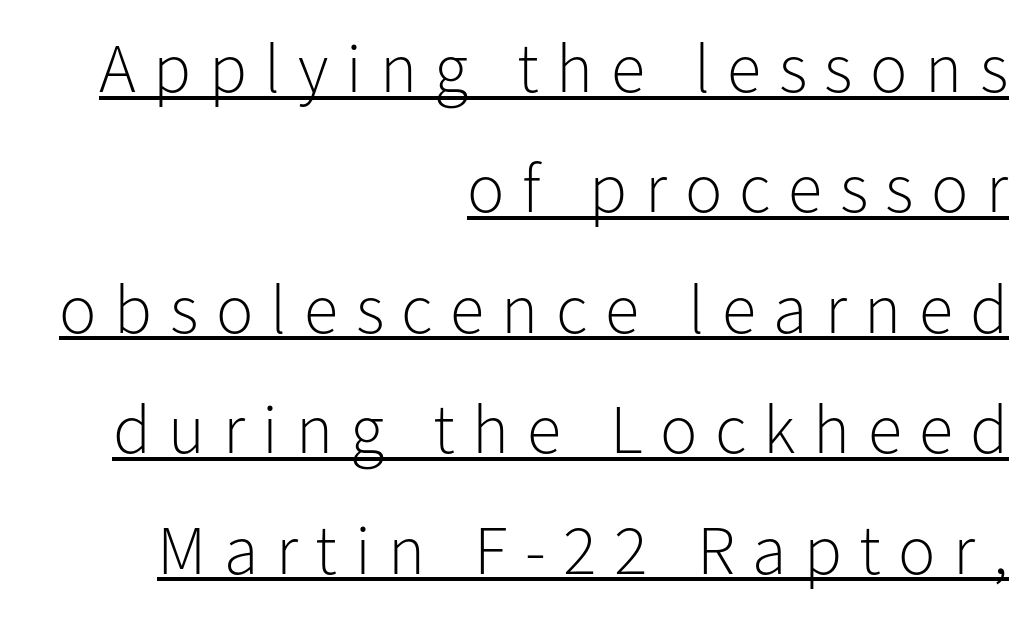
The image shows 70 px light sans-serif type, upright; set right-aligned, line spacing 1.72x, unusually wide letter spacing (+0.25 em), underlined; low stroke contrast and a medium x-height.
